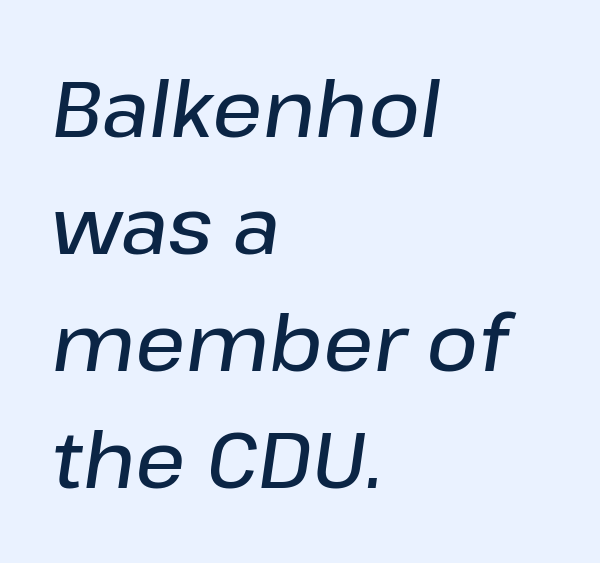
The image shows 79 px semibold type, italic (leaning right); set left-aligned, normal line spacing (1.48x), normal letter spacing, not underlined; low stroke contrast and a medium x-height.
